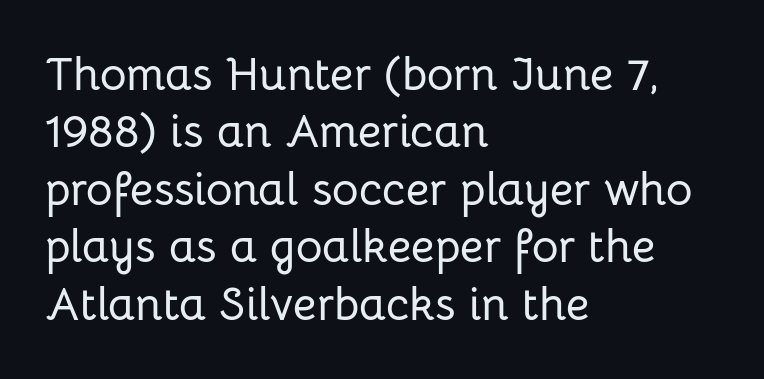
Q: Is the text italic (slanted)? A: No, it is upright.
Q: Is the typeface a serif or a sans-serif typeface? A: Sans-serif.
Q: Is the text underlined? A: No.
Q: How is the paragraph aligned? A: Left-aligned.
Q: Is the spacing between letters normal or unusually wide? A: Normal.
Q: Is the spacing between lines tight, normal or loose? A: Normal.
Q: Width (condensed, normal, or wide)? A: Normal.
Q: Stroke contrast? A: Low.
Q: x-height? A: Medium.
Q: Monospaced? A: No.
